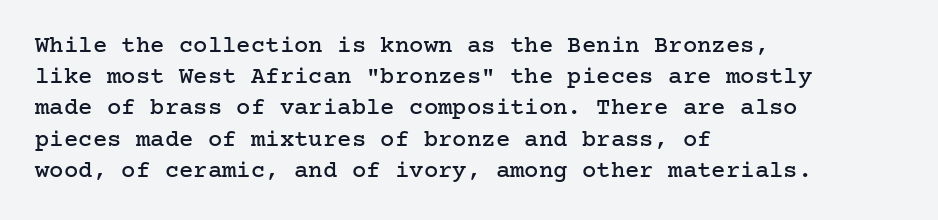
{"italic": "no", "underline": "no", "align": "left", "line_spacing": "normal", "line_spacing_ratio": 1.3, "letter_spacing": "normal", "letter_spacing_em": 0.0, "glyph_px": 24}
